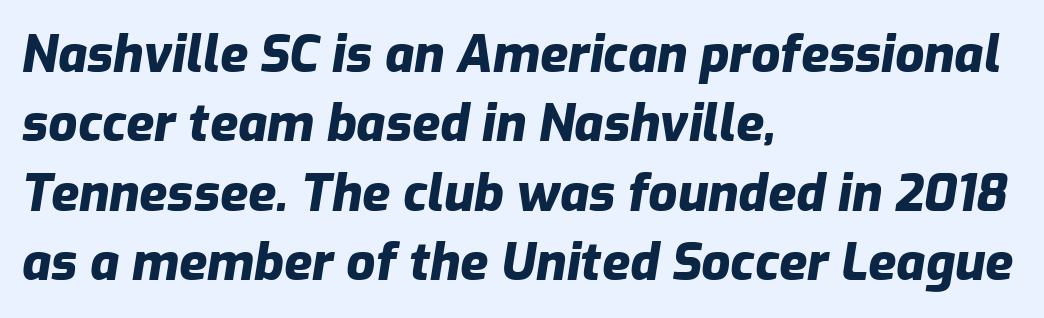
Q: Is the text bold? A: Yes.
Q: Is the text italic (slanted)? A: Yes, it leans right by about 9 degrees.
Q: Is the text underlined? A: No.
Q: How is the paragraph aligned? A: Left-aligned.
Q: Is the spacing between letters normal or unusually wide? A: Normal.
Q: Is the spacing between lines tight, normal or loose? A: Normal.
Q: Width (condensed, normal, or wide)? A: Normal.
Q: Stroke contrast? A: Low.
Q: x-height? A: Medium.
Q: Monospaced? A: No.
